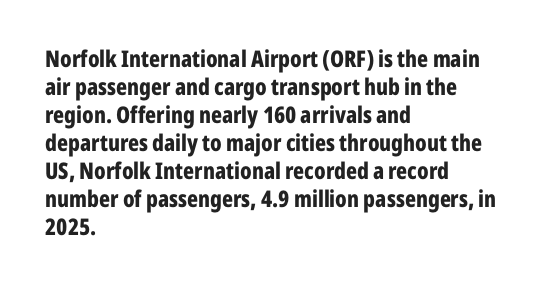
Look at the stroke-to-counter ratio: heavy, a bold. Ordinary non-slanted type is in use. The baseline area is clear. The setting favours the left margin, as ordinary paragraphs usually do. Look at the tracking — it's just the regular setting, nothing added.
